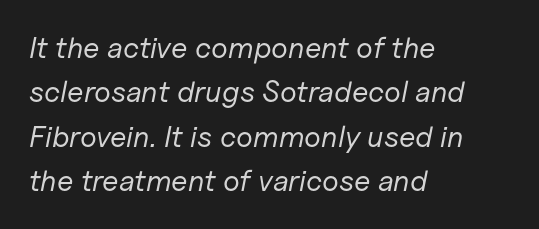
Q: Is the text bold? A: No.
Q: Is the text italic (slanted)? A: Yes, it leans right by about 11 degrees.
Q: Is the text underlined? A: No.
Q: How is the paragraph aligned? A: Left-aligned.
Q: Is the spacing between letters normal or unusually wide? A: Normal.
Q: Is the spacing between lines tight, normal or loose? A: Normal.
Q: Width (condensed, normal, or wide)? A: Normal.
Q: Stroke contrast? A: Low.
Q: x-height? A: Medium.
Q: Monospaced? A: No.
